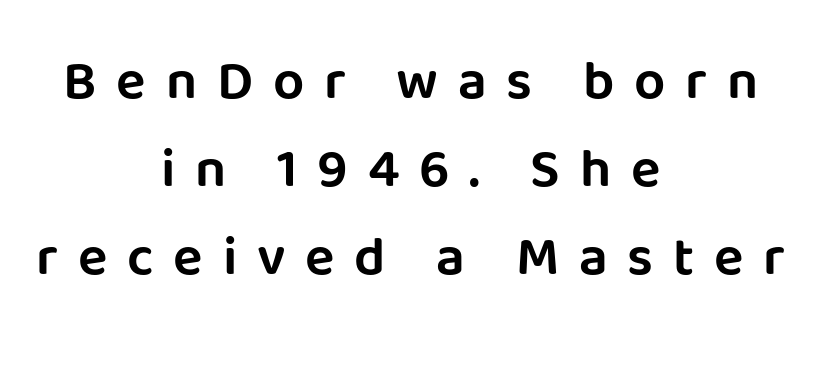
{"serif": "no", "italic": "no", "width": "normal", "stroke_contrast": "low", "x_height": "large", "monospaced": "no", "underline": "no", "align": "center", "line_spacing": "normal", "line_spacing_ratio": 1.6, "letter_spacing": "wide", "letter_spacing_em": 0.36, "glyph_px": 55}
